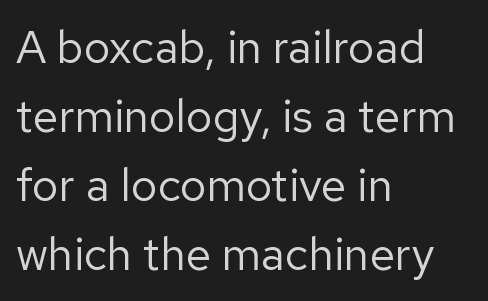
The image shows 46 px regular-weight sans-serif type, upright; set left-aligned, normal line spacing (1.5x), normal letter spacing, not underlined; low stroke contrast and a medium x-height.
